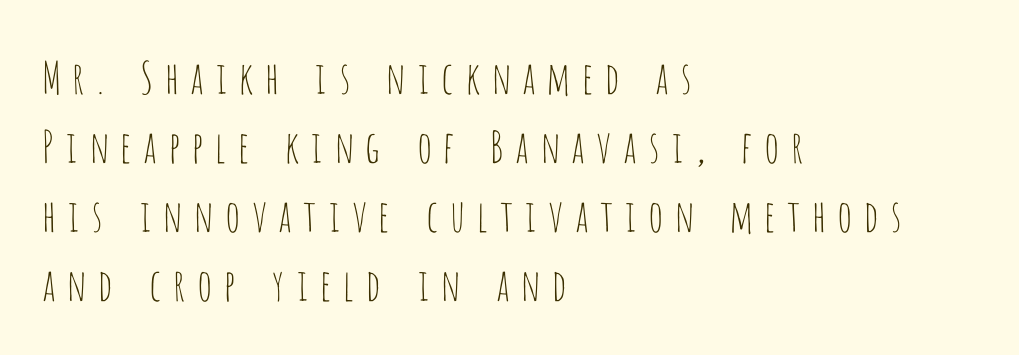
Q: Is the text bold? A: No.
Q: Is the text italic (slanted)? A: No, it is upright.
Q: Is the typeface a serif or a sans-serif typeface? A: Sans-serif.
Q: Is the text underlined? A: No.
Q: How is the paragraph aligned? A: Left-aligned.
Q: Is the spacing between letters normal or unusually wide? A: Unusually wide.
Q: Is the spacing between lines tight, normal or loose? A: Normal.
Q: Width (condensed, normal, or wide)? A: Condensed.
Q: Stroke contrast? A: Low.
Q: x-height? A: Large.
Q: Monospaced? A: No.
